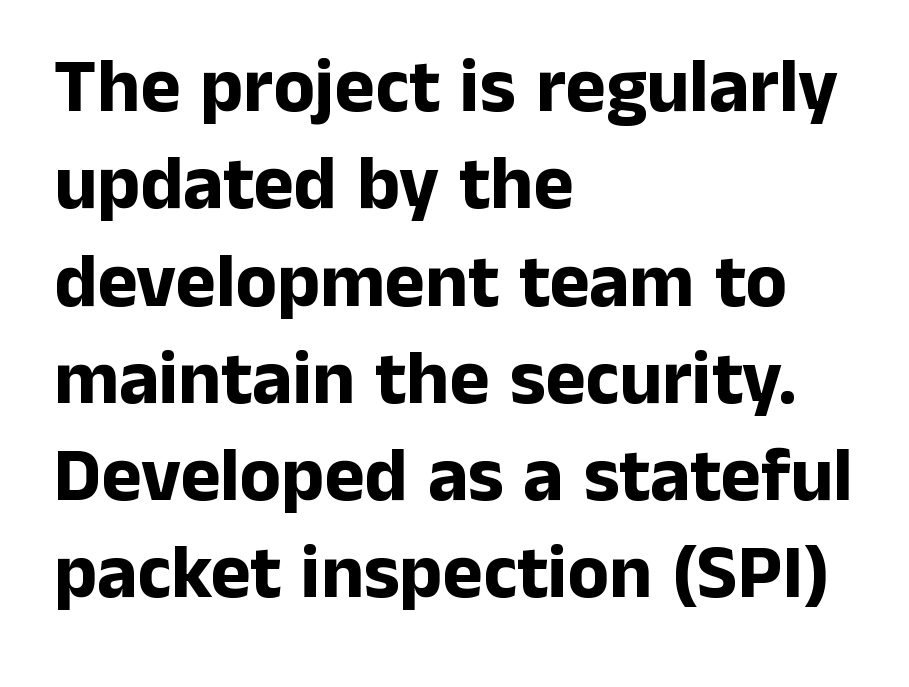
Q: Is the text bold? A: Yes.
Q: Is the text italic (slanted)? A: No, it is upright.
Q: Is the typeface a serif or a sans-serif typeface? A: Sans-serif.
Q: Is the text underlined? A: No.
Q: How is the paragraph aligned? A: Left-aligned.
Q: Is the spacing between letters normal or unusually wide? A: Normal.
Q: Is the spacing between lines tight, normal or loose? A: Normal.
Q: Width (condensed, normal, or wide)? A: Normal.
Q: Stroke contrast? A: Low.
Q: x-height? A: Medium.
Q: Monospaced? A: No.
